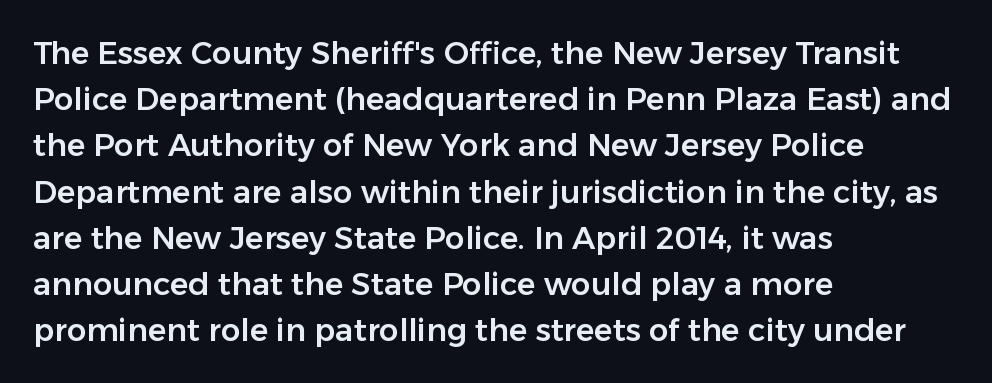
The designer went with a sans here, leaving each stem footless. Summary of vertical rhythm: regular, with standard interline spacing. There is no visible air inserted between adjacent glyphs. Here the designer chose a conventional face with non-uniform glyph widths. Where is the straight margin? On the left.
